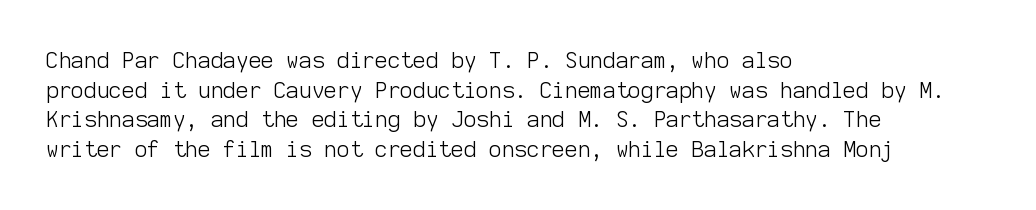
Q: Is the text bold? A: No.
Q: Is the text italic (slanted)? A: No, it is upright.
Q: Is the text underlined? A: No.
Q: How is the paragraph aligned? A: Left-aligned.
Q: Is the spacing between letters normal or unusually wide? A: Normal.
Q: Is the spacing between lines tight, normal or loose? A: Normal.
